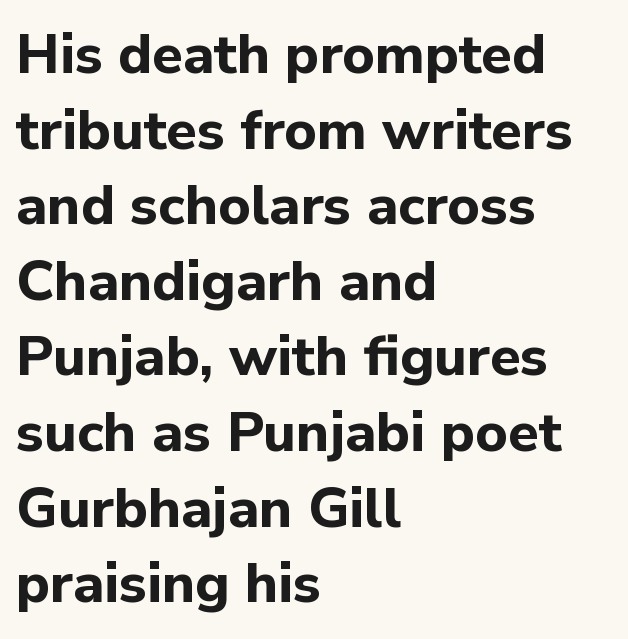
The image shows 56 px bold sans-serif type, upright; set left-aligned, normal line spacing (1.35x), normal letter spacing, not underlined; low stroke contrast and a medium x-height.
